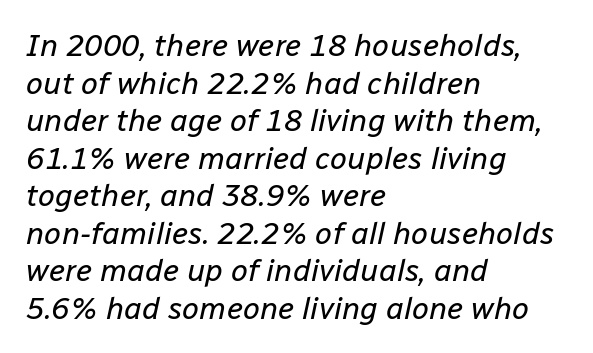
The image shows 31 px regular-weight type, italic (leaning right); set left-aligned, line spacing 1.21x, normal letter spacing, not underlined; low stroke contrast and a medium x-height.
